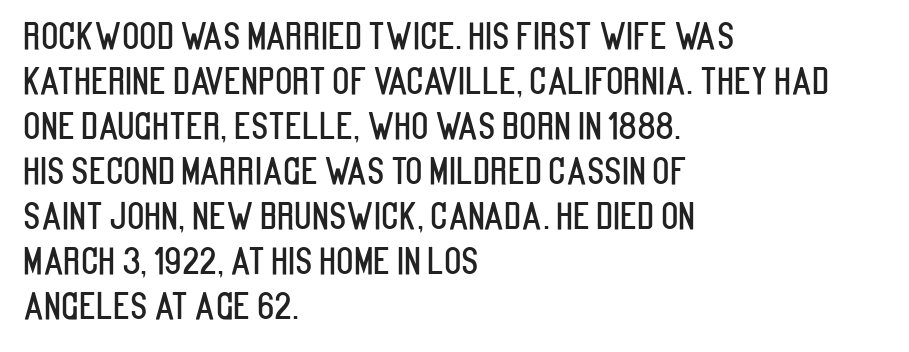
The image shows 36 px condensed sans-serif type, upright; set left-aligned, normal line spacing (1.25x), normal letter spacing, not underlined; low stroke contrast and a large x-height.
